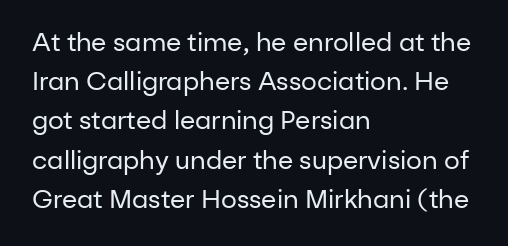
Is this a heavy cut? Hardly; it is regular or lighter. In CSS terms this would be text-align: left. Words appear dense and cohesive because spacing is normal. The gap between lines stays unmarked. Reading down the column, the eye jumps a familiar distance to each next line. This is roman type, the default non-slanted kind.
